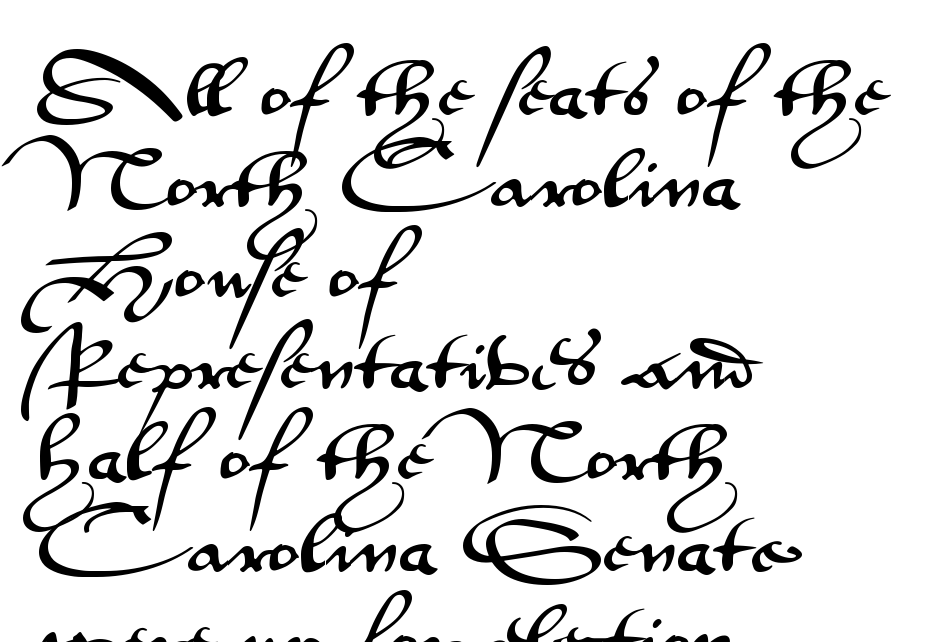
Q: Is the text italic (slanted)? A: Yes.
Q: Is the typeface a serif or a sans-serif typeface? A: Sans-serif.
Q: Is the text underlined? A: No.
Q: How is the paragraph aligned? A: Left-aligned.
Q: Is the spacing between letters normal or unusually wide? A: Normal.
Q: Is the spacing between lines tight, normal or loose? A: Normal.
Q: Width (condensed, normal, or wide)? A: Wide.
Q: Stroke contrast? A: Medium.
Q: x-height? A: Small.
Q: Monospaced? A: No.
